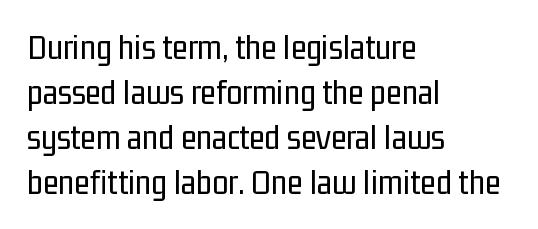
Lines of text with bare space underneath. Examine the stroke ends and you'll find no serifs. The passage shown is typed in a proportional face where columns would drift. Short and long lines alike share a common starting point at left. The letters stand upright; this is a roman face. No letter is thick-stroked: the sample isn't bold.
